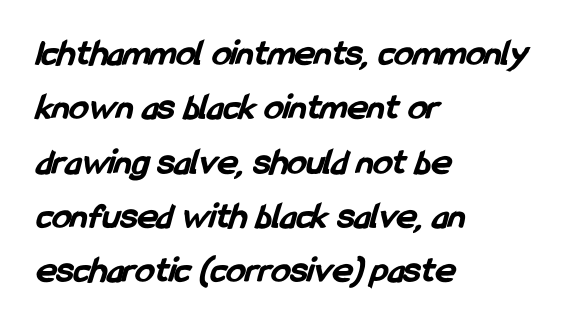
The rendering keeps characters at their native spacing. The compositor pushed each line to the left boundary. Every letter is thick-stroked: bold, no question. The letters carry no serifs — their stems end cleanly without finishing strokes.
